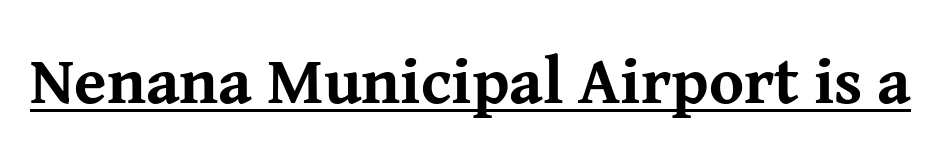
Little horizontal feet cap the strokes, marking this as serif type. Notice how the stems are strictly vertical — no italics here. Default kerning and tracking; the words read as compact shapes. Typographic density is high because the face is bold. Is this a fixed-width face? No — the glyphs have proportional, varying widths.
